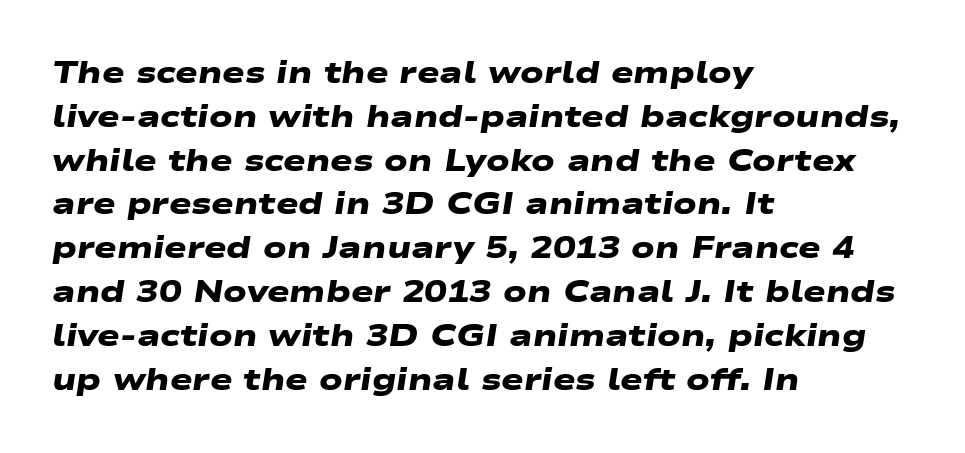
Left-aligned paragraph, ragged on the right. Students, this is bold: see how much ink each stroke carries. The letters carry no serifs — their stems end cleanly without finishing strokes. Nobody drew a line under any word here. These lines are rendered in a variable-pitch font. Between one letter and the next there's only the usual sliver of space.
